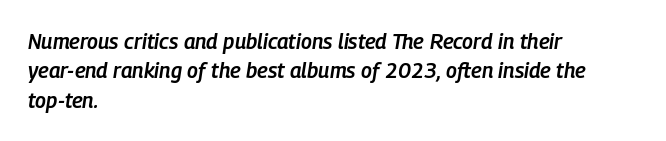
{"italic": "yes", "lean": "right", "slant_degrees": 9, "bold": "semi", "underline": "no", "align": "left", "line_spacing": "normal", "line_spacing_ratio": 1.4, "letter_spacing": "normal", "letter_spacing_em": 0.0, "glyph_px": 21}
